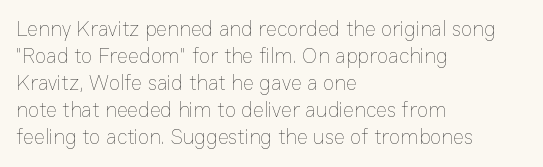
Q: Is the text bold? A: No.
Q: Is the text italic (slanted)? A: No, it is upright.
Q: Is the text underlined? A: No.
Q: How is the paragraph aligned? A: Left-aligned.
Q: Is the spacing between letters normal or unusually wide? A: Normal.
Q: Is the spacing between lines tight, normal or loose? A: Normal.
